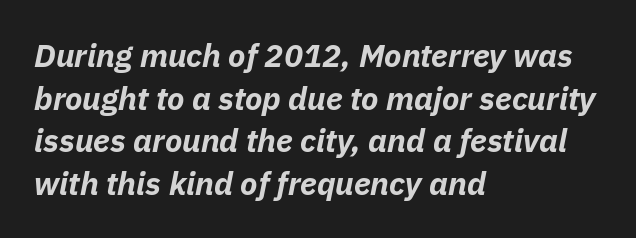
A typesetter would mark this as italic. Think of a printed novel: that variable character pitch is what you see here. Look at the tracking — it's just the regular setting, nothing added. Quick note: underline off.
